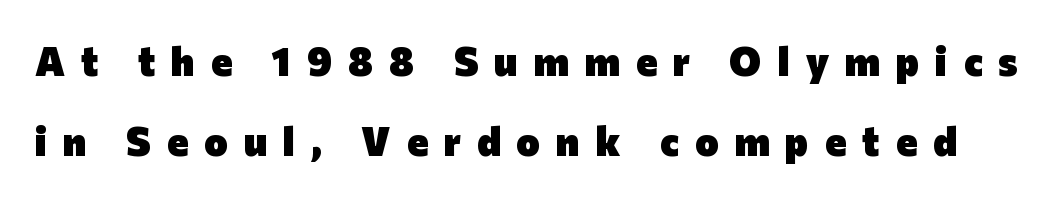
{"serif": "no", "italic": "no", "bold": "yes", "weight": "heavy", "width": "normal", "stroke_contrast": "low", "x_height": "medium", "monospaced": "no", "underline": "no", "line_spacing": "loose", "line_spacing_ratio": 1.99, "letter_spacing": "wide", "letter_spacing_em": 0.4, "glyph_px": 40}
